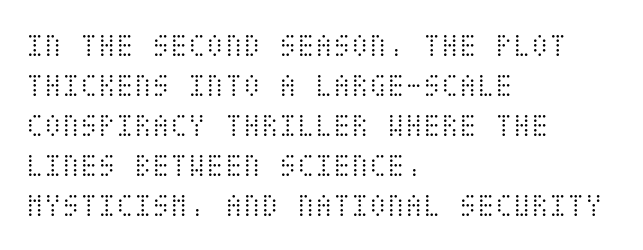
The rag falls on the right side of this text block. This is roman type, the default non-slanted kind. Just letters on the line, the space beneath them empty. Counters stay open thanks to moderate or lighter strokes.
